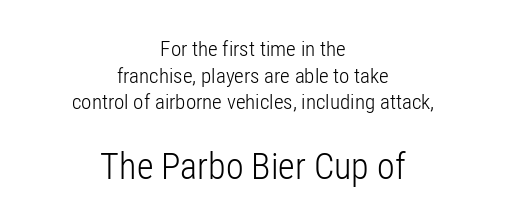
The image shows 36 px light, condensed sans-serif type, upright; set centered, normal line spacing (1.27x), normal letter spacing, not underlined; the second (bottom) block is 1.71x larger; low stroke contrast and a medium x-height.
